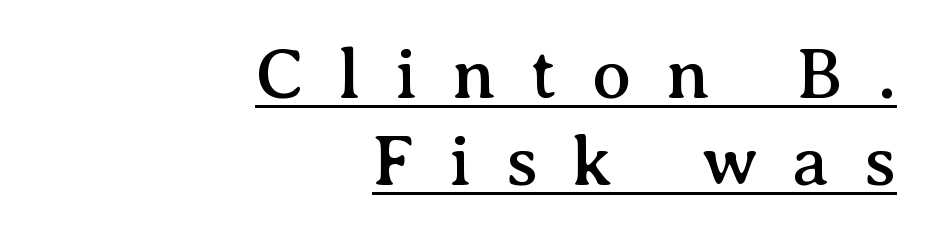
The image shows 72 px serif type, upright; set right-aligned, line spacing 1.21x, unusually wide letter spacing (+0.48 em), underlined; medium stroke contrast and a medium x-height.
